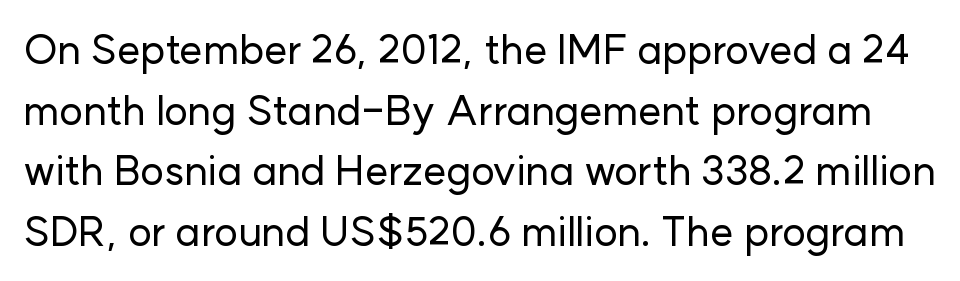
The image shows 41 px sans-serif type, upright; set normal line spacing (1.48x), normal letter spacing, not underlined; low stroke contrast and a medium x-height.
